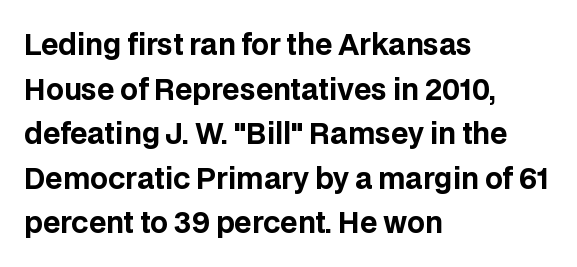
{"serif": "no", "italic": "no", "bold": "yes", "weight": "bold", "width": "normal", "stroke_contrast": "low", "x_height": "large", "monospaced": "no", "underline": "no", "align": "left", "line_spacing": "normal", "line_spacing_ratio": 1.59, "letter_spacing": "normal", "letter_spacing_em": 0.0, "glyph_px": 28}
